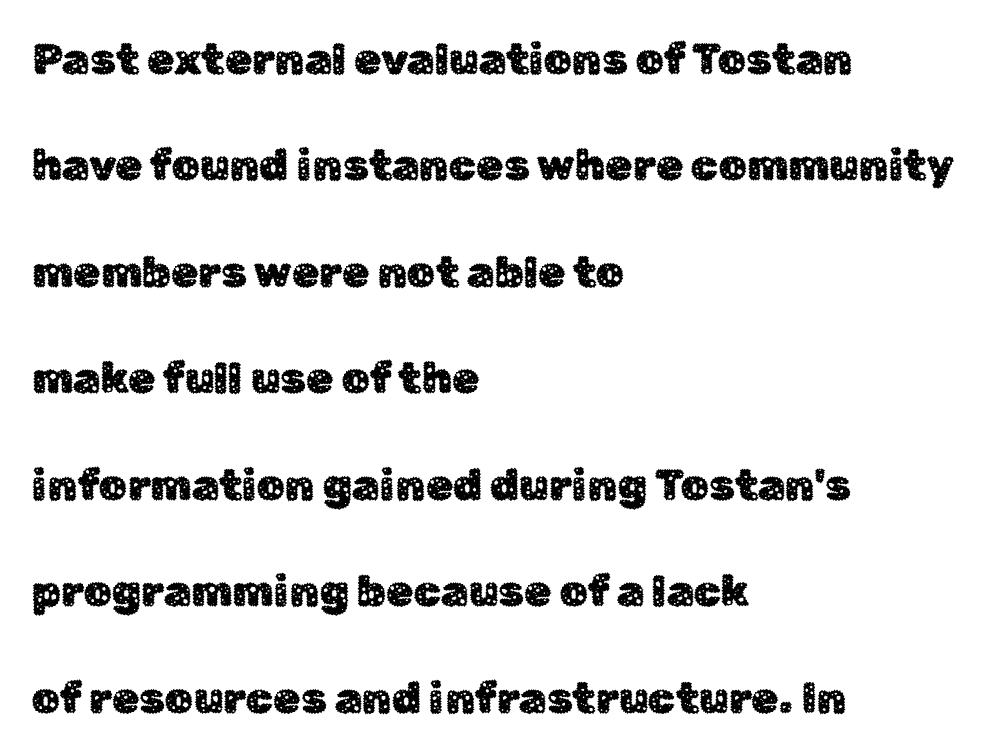
The image shows 44 px sans-serif type, upright; set left-aligned, loose line spacing (2.42x), normal letter spacing, not underlined; low stroke contrast and a medium x-height.
